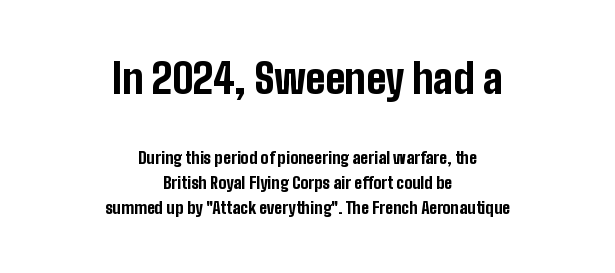
The image shows 40 px bold, condensed sans-serif type, upright; set centered, normal line spacing (1.56x), normal letter spacing, not underlined; the first (top) block is 2.5x larger; low stroke contrast and a medium x-height.
